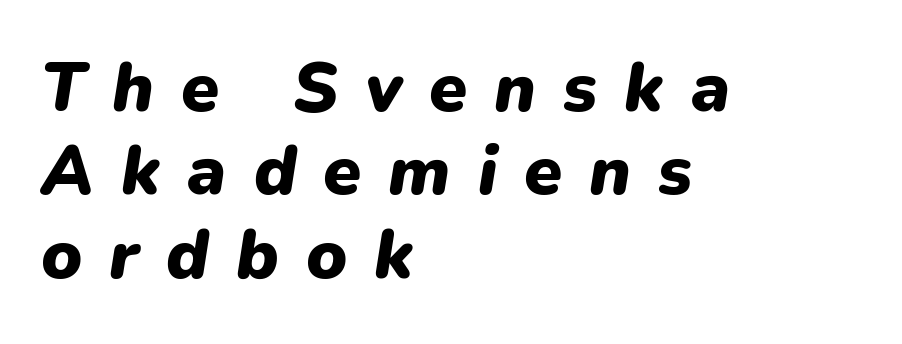
Q: Is the text bold? A: Yes.
Q: Is the text italic (slanted)? A: Yes, it leans right by about 9 degrees.
Q: Is the text underlined? A: No.
Q: How is the paragraph aligned? A: Left-aligned.
Q: Is the spacing between letters normal or unusually wide? A: Unusually wide.
Q: Width (condensed, normal, or wide)? A: Normal.
Q: Stroke contrast? A: Low.
Q: x-height? A: Medium.
Q: Monospaced? A: No.
